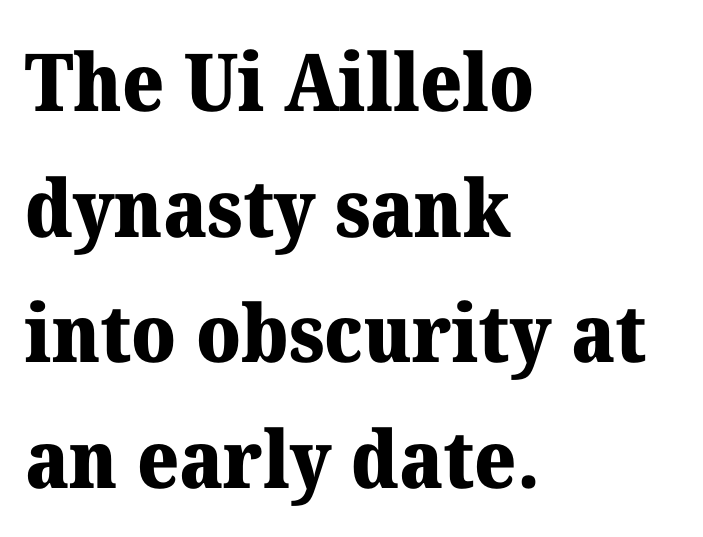
Q: Is the text bold? A: Yes.
Q: Is the text italic (slanted)? A: No, it is upright.
Q: Is the typeface a serif or a sans-serif typeface? A: Serif.
Q: Is the text underlined? A: No.
Q: How is the paragraph aligned? A: Left-aligned.
Q: Is the spacing between letters normal or unusually wide? A: Normal.
Q: Is the spacing between lines tight, normal or loose? A: Normal.
Q: Width (condensed, normal, or wide)? A: Normal.
Q: Stroke contrast? A: Medium.
Q: x-height? A: Medium.
Q: Monospaced? A: No.
